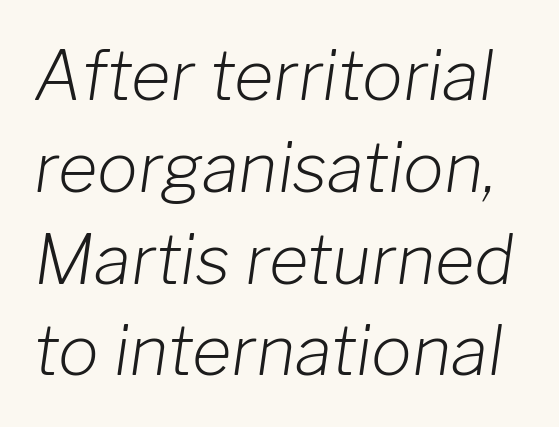
Q: Is the text bold? A: No.
Q: Is the text italic (slanted)? A: Yes, it leans right by about 8 degrees.
Q: Is the text underlined? A: No.
Q: Is the spacing between letters normal or unusually wide? A: Normal.
Q: Is the spacing between lines tight, normal or loose? A: Normal.
Q: Width (condensed, normal, or wide)? A: Normal.
Q: Stroke contrast? A: Low.
Q: x-height? A: Medium.
Q: Monospaced? A: No.
